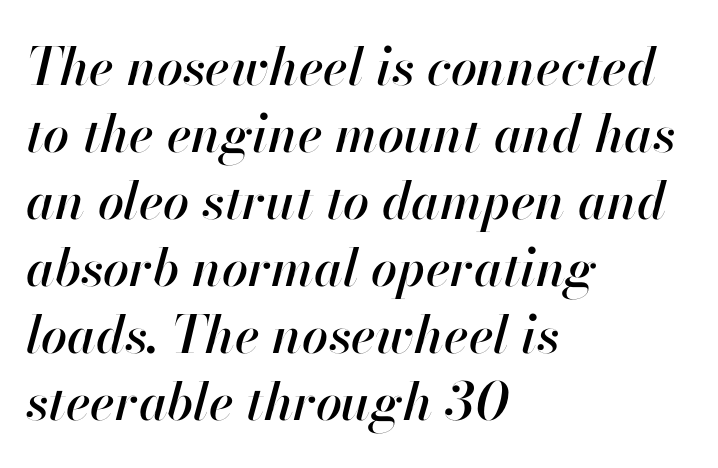
The axis of the letterforms is tilted away from vertical. Varying glyph widths throughout — classic text-font behaviour. The face used here is rendered with its standard letterfit. Lines of text with bare space underneath. The leading is moderate, giving the passage an even texture. The paragraph shown leans on its left margin.
